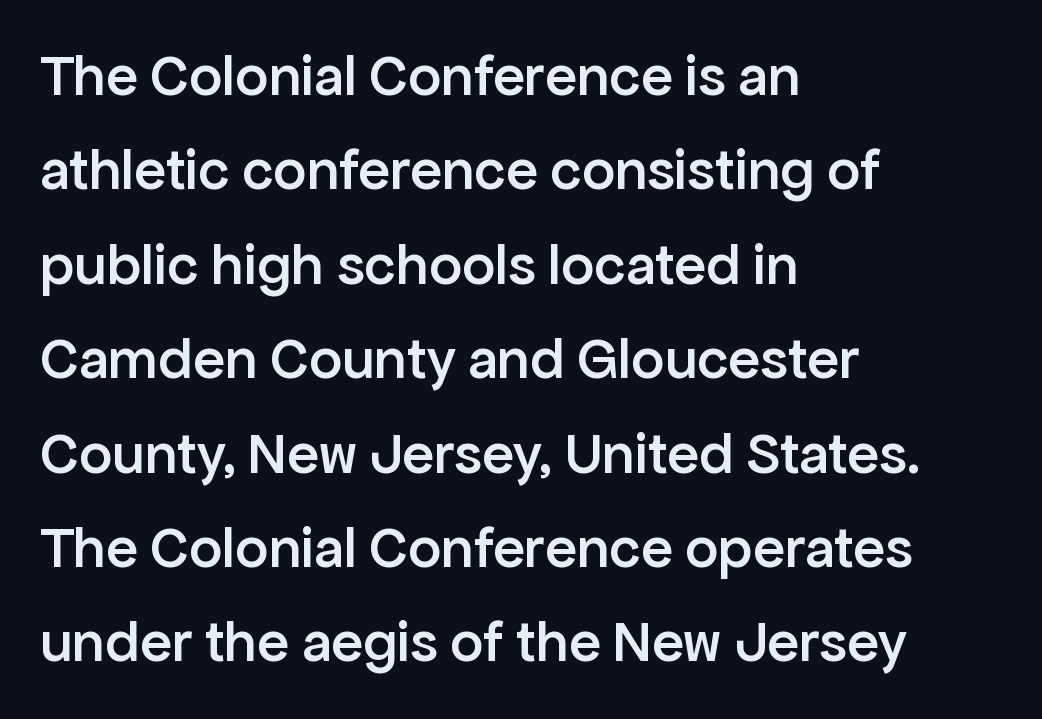
The image shows 59 px semibold sans-serif type, upright; set left-aligned, normal line spacing (1.6x), normal letter spacing, not underlined; low stroke contrast and a medium x-height.
